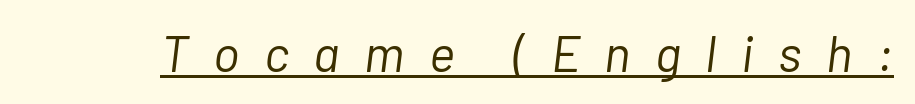
{"italic": "yes", "lean": "right", "slant_degrees": 7, "bold": "no", "weight": "light", "width": "normal", "stroke_contrast": "low", "x_height": "medium", "monospaced": "no", "underline": "yes", "letter_spacing": "wide", "letter_spacing_em": 0.49, "glyph_px": 50}
